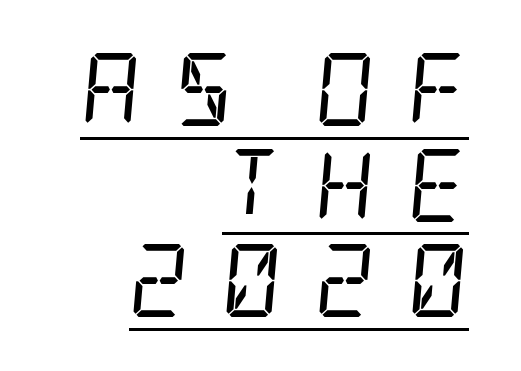
{"serif": "yes", "italic": "yes", "lean": "right", "slant_degrees": 5, "bold": "no", "weight": "regular", "width": "condensed", "stroke_contrast": "low", "x_height": "large", "underline": "yes", "align": "right", "line_spacing": "normal", "line_spacing_ratio": 1.31, "letter_spacing": "wide", "letter_spacing_em": 0.46, "glyph_px": 73}
